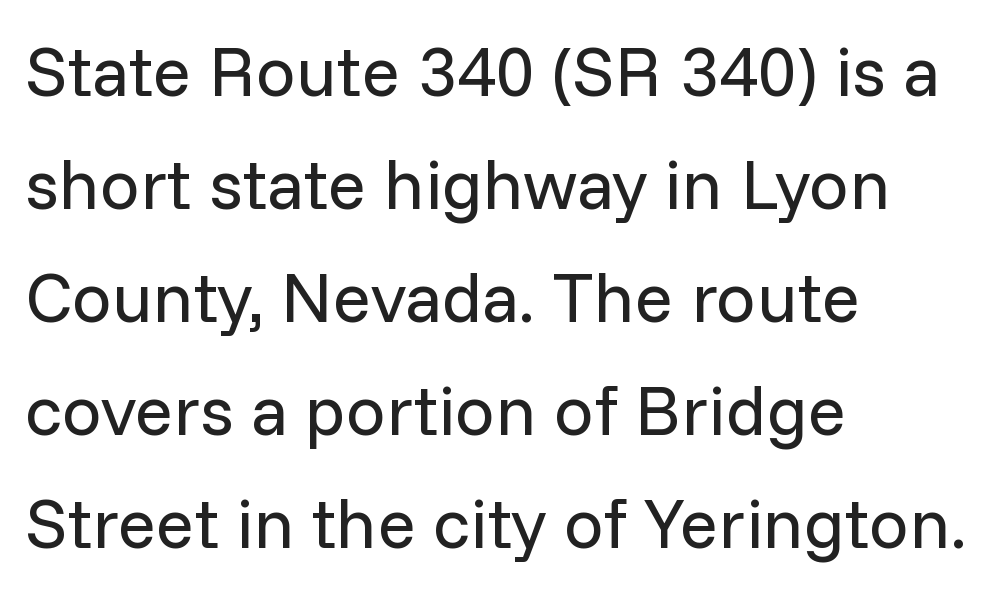
The image shows 71 px regular-weight sans-serif type, upright; set left-aligned, normal line spacing (1.59x), normal letter spacing, not underlined; low stroke contrast and a medium x-height.
